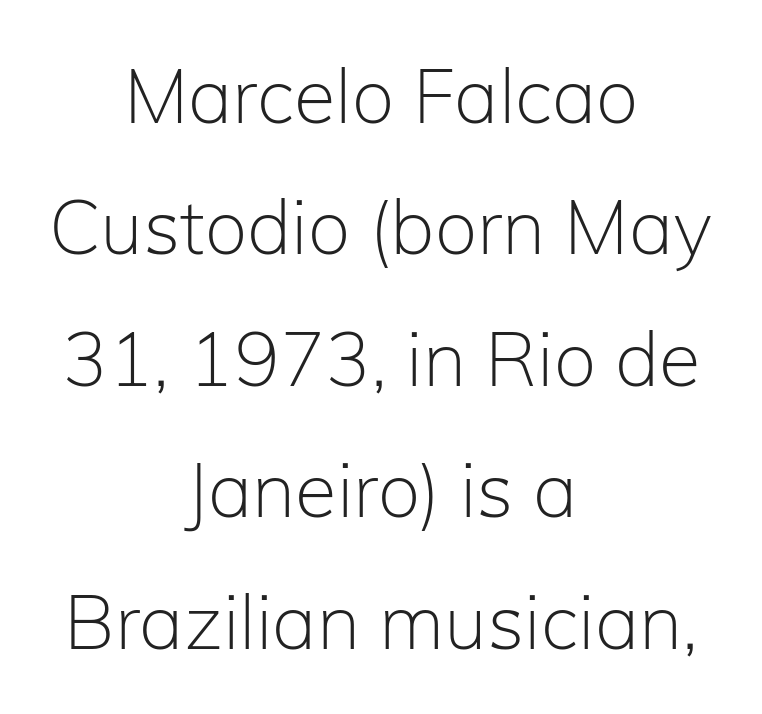
{"serif": "no", "italic": "no", "bold": "no", "weight": "light", "width": "normal", "stroke_contrast": "low", "x_height": "medium", "monospaced": "no", "underline": "no", "align": "center", "line_spacing_ratio": 1.73, "letter_spacing": "normal", "letter_spacing_em": 0.0, "glyph_px": 76}
